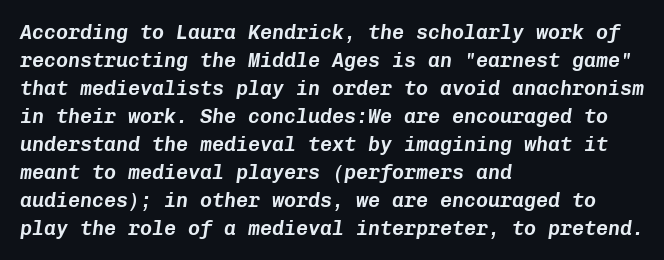
{"italic": "yes", "lean": "right", "slant_degrees": 8, "underline": "no", "align": "left", "line_spacing": "normal", "line_spacing_ratio": 1.4, "letter_spacing": "normal", "letter_spacing_em": 0.0, "glyph_px": 20}
